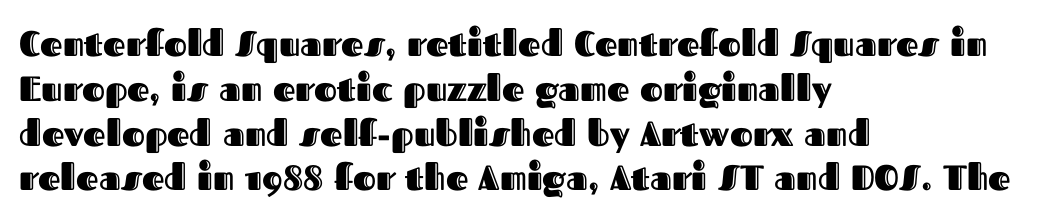
Q: Is the text italic (slanted)? A: No, it is upright.
Q: Is the text underlined? A: No.
Q: How is the paragraph aligned? A: Left-aligned.
Q: Is the spacing between letters normal or unusually wide? A: Normal.
Q: Is the spacing between lines tight, normal or loose? A: Normal.
Q: Width (condensed, normal, or wide)? A: Normal.
Q: x-height? A: Medium.
Q: Monospaced? A: No.
